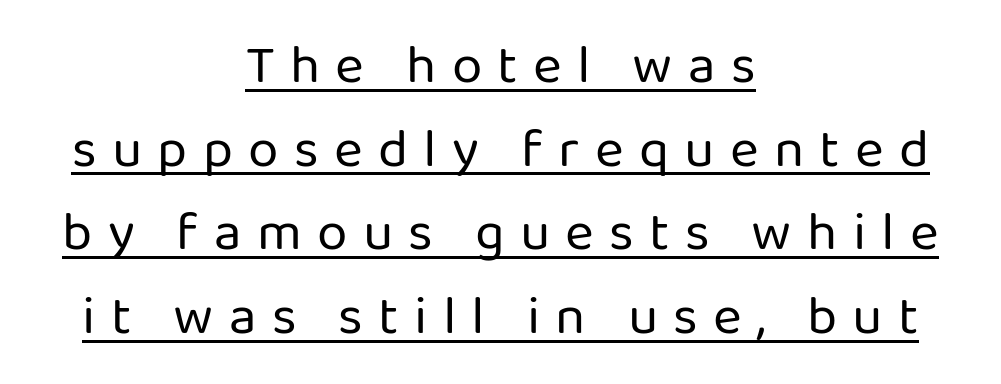
Q: Is the text bold? A: No.
Q: Is the text italic (slanted)? A: No, it is upright.
Q: Is the typeface a serif or a sans-serif typeface? A: Sans-serif.
Q: Is the text underlined? A: Yes.
Q: How is the paragraph aligned? A: Centered.
Q: Is the spacing between letters normal or unusually wide? A: Unusually wide.
Q: Is the spacing between lines tight, normal or loose? A: Normal.
Q: Width (condensed, normal, or wide)? A: Normal.
Q: Stroke contrast? A: Low.
Q: x-height? A: Medium.
Q: Monospaced? A: No.
